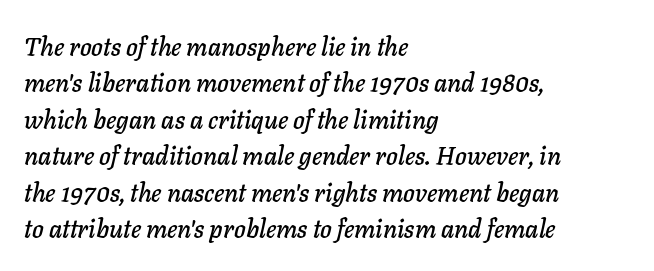
The letters are slanted; this is an italic face. These lines stack with their left ends in a neat column. Underline: absent. Compared with typical paragraphs, the rows here are spaced about the same.
